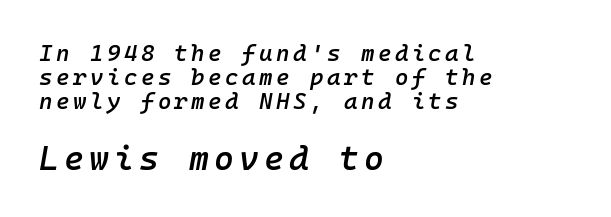
The space beneath each line is pristine and unruled. The second block has been scaled up relative to the first. A bit beefed up — I'd call it semibold rather than bold. In terms of leading, this rendering errs on the cramped side. Left-aligned paragraph, ragged on the right. The rendering uses typewriter-style spacing with identical character cells.
